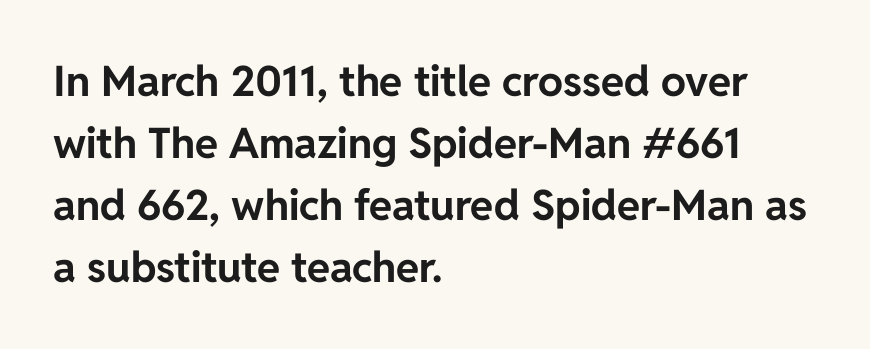
{"serif": "no", "italic": "no", "bold": "yes", "weight": "bold", "width": "normal", "stroke_contrast": "low", "x_height": "medium", "monospaced": "no", "underline": "no", "align": "left", "line_spacing": "normal", "line_spacing_ratio": 1.48, "letter_spacing": "normal", "letter_spacing_em": 0.0, "glyph_px": 42}
